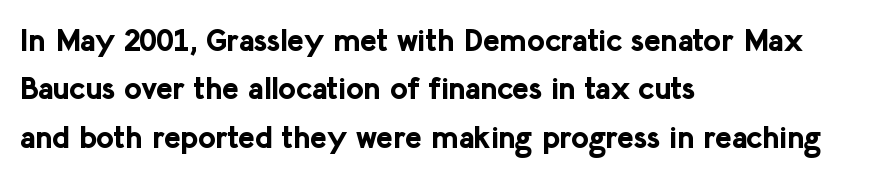
The image shows 31 px bold sans-serif type, upright; set left-aligned, normal line spacing (1.56x), normal letter spacing, not underlined; low stroke contrast and a medium x-height.
